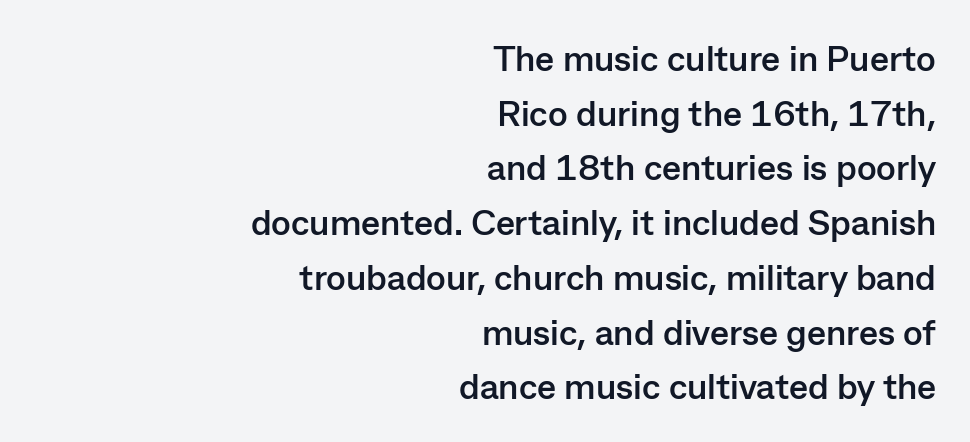
Q: Is the text bold? A: Yes.
Q: Is the text italic (slanted)? A: No, it is upright.
Q: Is the typeface a serif or a sans-serif typeface? A: Sans-serif.
Q: Is the text underlined? A: No.
Q: How is the paragraph aligned? A: Right-aligned.
Q: Is the spacing between letters normal or unusually wide? A: Normal.
Q: Is the spacing between lines tight, normal or loose? A: Normal.
Q: Width (condensed, normal, or wide)? A: Normal.
Q: Stroke contrast? A: Low.
Q: x-height? A: Medium.
Q: Monospaced? A: No.
